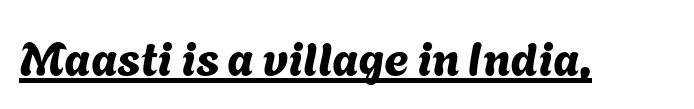
The image shows 47 px sans-serif type; set normal letter spacing, underlined; medium stroke contrast and a medium x-height.
